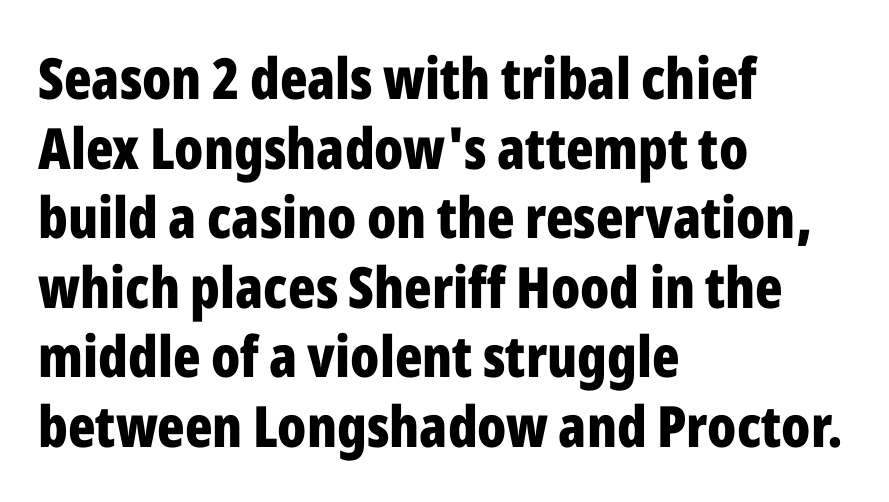
Notice how the passage keeps a crisp vertical edge on the left only. Typographic density is high because the face is bold. Character widths vary here, with narrow letters taking less room than wide ones. Classification — sans serif. The typography opts for an upright posture over an oblique one.
